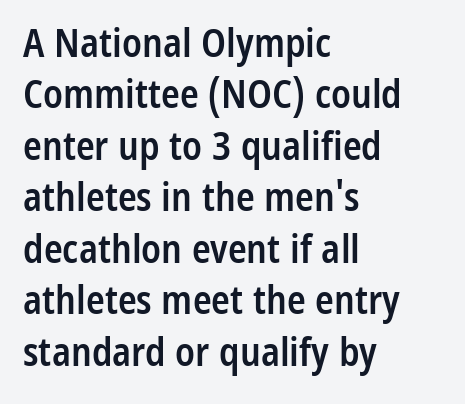
Q: Is the text bold? A: Semi-bold.
Q: Is the text italic (slanted)? A: No, it is upright.
Q: Is the typeface a serif or a sans-serif typeface? A: Sans-serif.
Q: Is the text underlined? A: No.
Q: How is the paragraph aligned? A: Left-aligned.
Q: Is the spacing between letters normal or unusually wide? A: Normal.
Q: Is the spacing between lines tight, normal or loose? A: Normal.
Q: Width (condensed, normal, or wide)? A: Condensed.
Q: Stroke contrast? A: Low.
Q: x-height? A: Medium.
Q: Monospaced? A: No.
